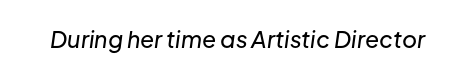
Each word holds together tightly as a unit, with standard inter-letter gaps. Has an underline been added? It has not. The passage shown leans; its letterforms are oblique.
